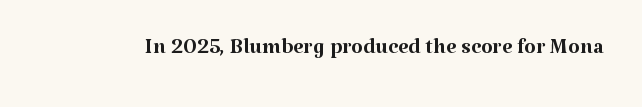
A bare baseline throughout the passage. These lines are composed in type with serifs. It's the straight-up-and-down kind of type. The letters advance in unequal steps, a hallmark of proportional type. Between one letter and the next there's only the usual sliver of space.
